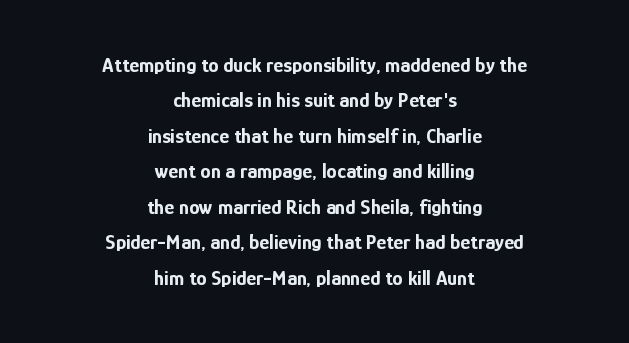
Q: Is the text bold? A: Yes.
Q: Is the text italic (slanted)? A: No, it is upright.
Q: Is the text underlined? A: No.
Q: How is the paragraph aligned? A: Centered.
Q: Is the spacing between letters normal or unusually wide? A: Normal.
Q: Is the spacing between lines tight, normal or loose? A: Normal.
